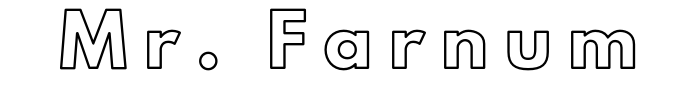
Q: Is the text italic (slanted)? A: No, it is upright.
Q: Is the text underlined? A: No.
Q: Is the spacing between letters normal or unusually wide? A: Unusually wide.
Q: Width (condensed, normal, or wide)? A: Normal.
Q: x-height? A: Small.
Q: Monospaced? A: No.
